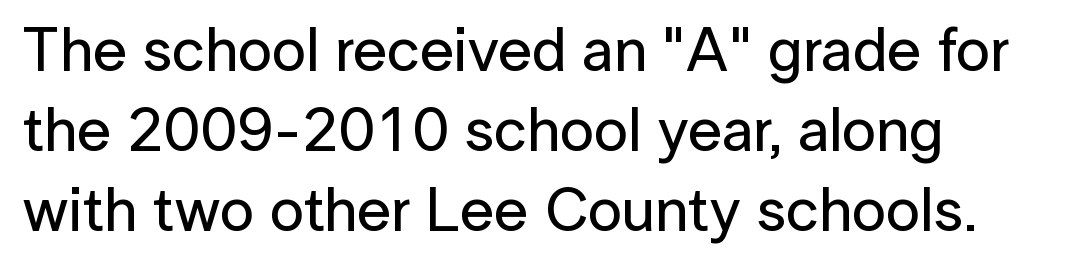
These lines are composed in type without serifs. Interline gaps are of average width in this sample. The lettering stays uniformly vertical, giving the passage a roman look. Horizontal alignment here is leftward, the default for most running prose. Here the designer chose a conventional face with non-uniform glyph widths.
